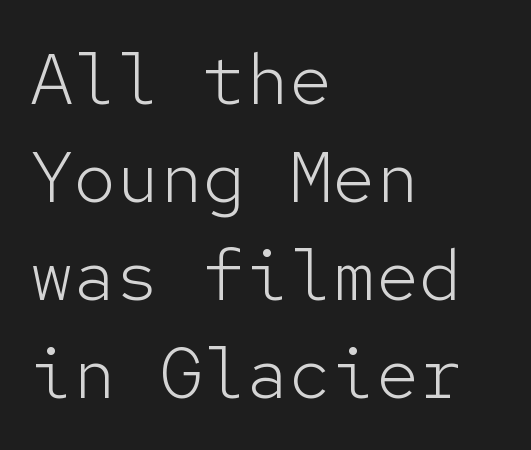
{"serif": "no", "italic": "no", "bold": "no", "weight": "light", "width": "normal", "stroke_contrast": "low", "x_height": "medium", "monospaced": "yes", "underline": "no", "align": "left", "line_spacing": "normal", "line_spacing_ratio": 1.36, "letter_spacing": "normal", "letter_spacing_em": 0.0, "glyph_px": 72}
